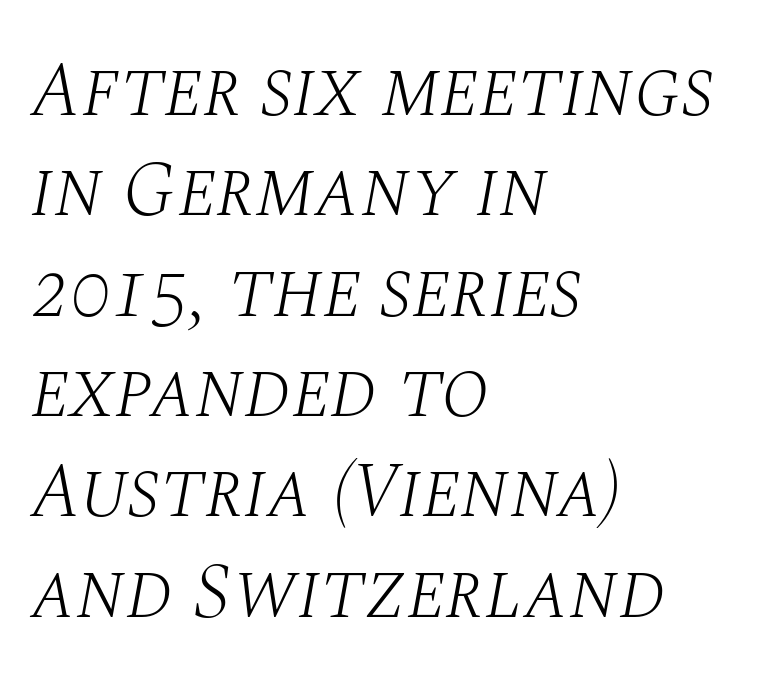
{"serif": "yes", "italic": "yes", "lean": "right", "slant_degrees": 10, "bold": "no", "weight": "light", "width": "normal", "stroke_contrast": "medium", "x_height": "large", "monospaced": "no", "underline": "no", "align": "left", "line_spacing": "normal", "line_spacing_ratio": 1.27, "letter_spacing": "normal", "letter_spacing_em": 0.0, "glyph_px": 79}
